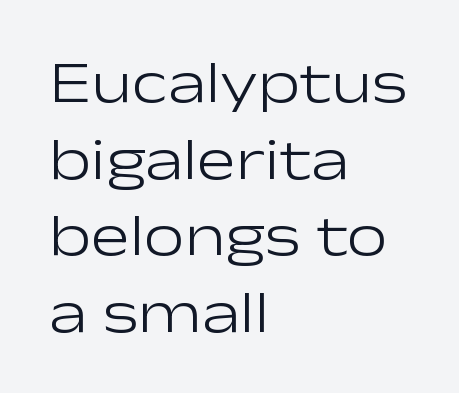
Q: Is the text bold? A: No.
Q: Is the text italic (slanted)? A: No, it is upright.
Q: Is the typeface a serif or a sans-serif typeface? A: Sans-serif.
Q: Is the text underlined? A: No.
Q: How is the paragraph aligned? A: Left-aligned.
Q: Is the spacing between letters normal or unusually wide? A: Normal.
Q: Is the spacing between lines tight, normal or loose? A: Normal.
Q: Width (condensed, normal, or wide)? A: Wide.
Q: Stroke contrast? A: Low.
Q: x-height? A: Medium.
Q: Monospaced? A: No.
